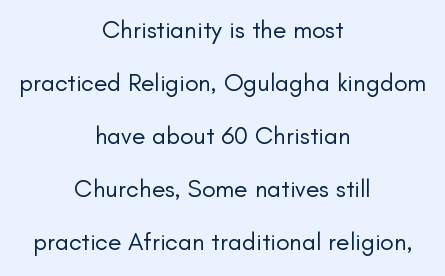
The weight tops out at a normal text grade. Every row of glyphs is offset so its center matches the block's center. If you measured baseline to baseline, you'd find a long distance. These lines were composed using upright roman letters.
